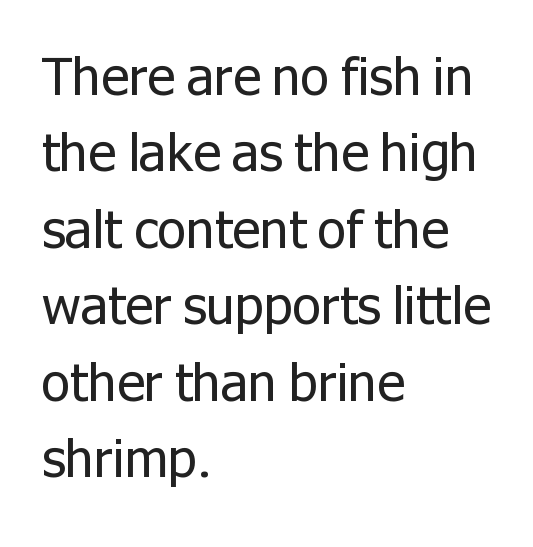
The lettering stays uniformly vertical, giving the passage a roman look. Stroke terminals: plain, sans-serif. Horizontal alignment here is leftward, the default for most running prose. Each word holds together tightly as a unit, with standard inter-letter gaps.
